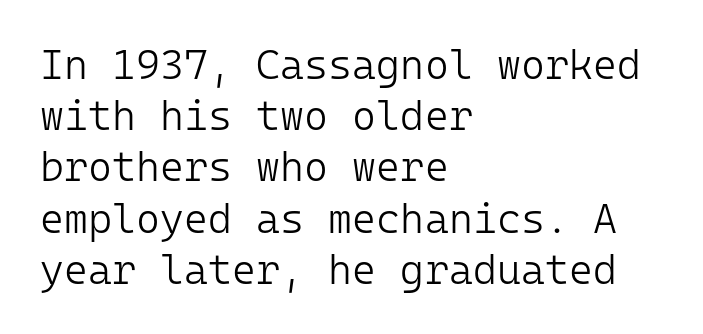
Type without underlining. Do the characters align in a grid? Yes, the font is monospaced. Unbolded letterforms with no extra heft. Inter-character spacing is left at the font's built-in metrics. Alignment: flush left. A typesetter would mark this as roman, not italic.
